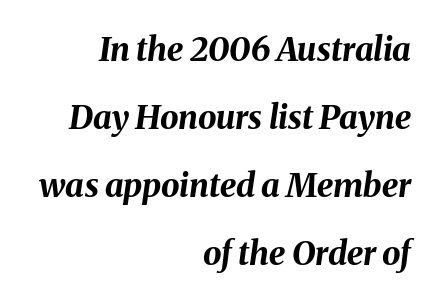
Q: Is the text bold? A: Yes.
Q: Is the text italic (slanted)? A: Yes, it leans right by about 8 degrees.
Q: Is the text underlined? A: No.
Q: How is the paragraph aligned? A: Right-aligned.
Q: Is the spacing between letters normal or unusually wide? A: Normal.
Q: Is the spacing between lines tight, normal or loose? A: Loose.
Q: Width (condensed, normal, or wide)? A: Normal.
Q: Stroke contrast? A: Medium.
Q: x-height? A: Medium.
Q: Monospaced? A: No.
